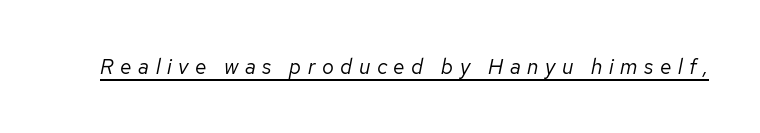
{"italic": "yes", "lean": "right", "slant_degrees": 12, "bold": "no", "underline": "yes", "letter_spacing": "wide", "letter_spacing_em": 0.31, "glyph_px": 21}
